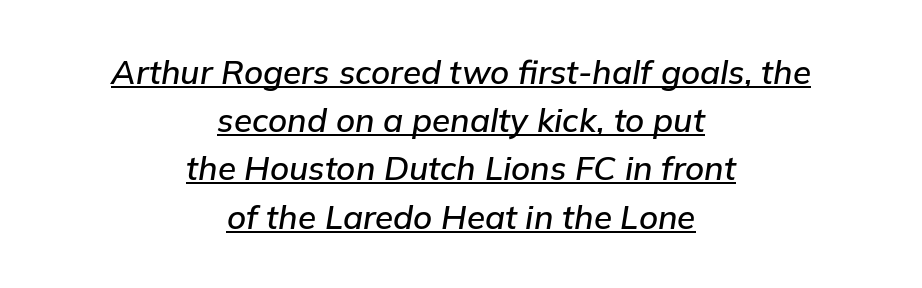
{"italic": "yes", "lean": "right", "slant_degrees": 9, "width": "normal", "stroke_contrast": "low", "x_height": "medium", "monospaced": "no", "underline": "yes", "align": "center", "line_spacing": "normal", "line_spacing_ratio": 1.46, "letter_spacing": "normal", "letter_spacing_em": 0.0, "glyph_px": 33}
